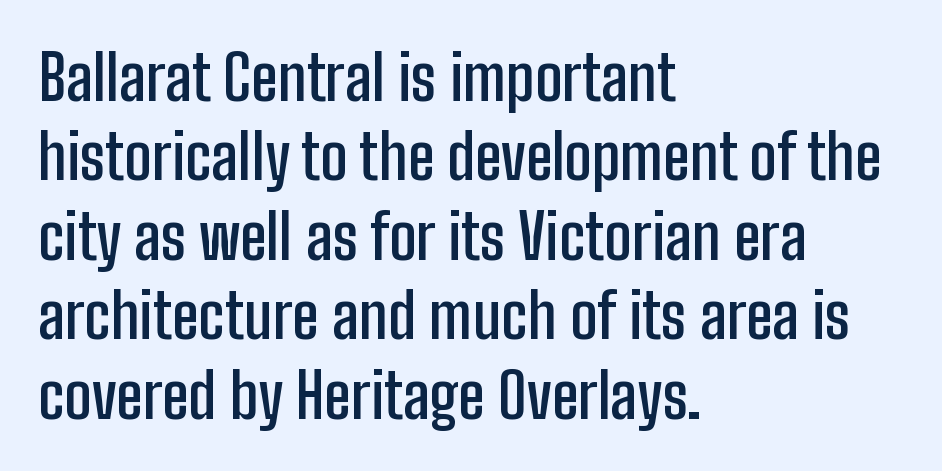
{"serif": "no", "italic": "no", "bold": "semi", "weight": "semibold", "width": "condensed", "stroke_contrast": "low", "x_height": "medium", "monospaced": "no", "underline": "no", "align": "left", "line_spacing": "normal", "line_spacing_ratio": 1.26, "letter_spacing": "normal", "letter_spacing_em": 0.0, "glyph_px": 63}
